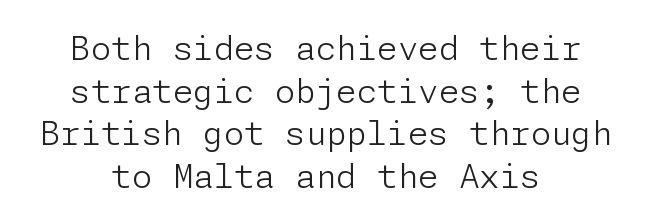
Q: Is the text bold? A: No.
Q: Is the text italic (slanted)? A: No, it is upright.
Q: Is the typeface a serif or a sans-serif typeface? A: Sans-serif.
Q: Is the text underlined? A: No.
Q: How is the paragraph aligned? A: Centered.
Q: Is the spacing between letters normal or unusually wide? A: Normal.
Q: Is the spacing between lines tight, normal or loose? A: Normal.
Q: Width (condensed, normal, or wide)? A: Normal.
Q: Stroke contrast? A: Low.
Q: x-height? A: Medium.
